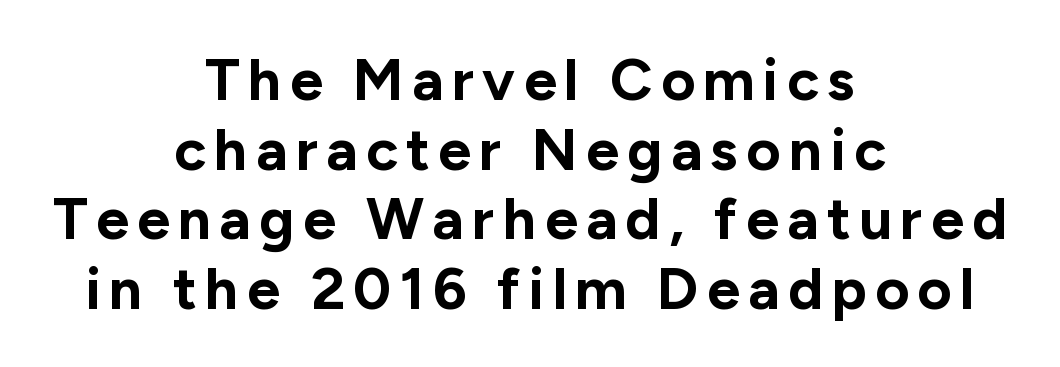
The image shows 59 px bold sans-serif type, upright; set centered, line spacing 1.18x, not underlined; low stroke contrast and a medium x-height.
